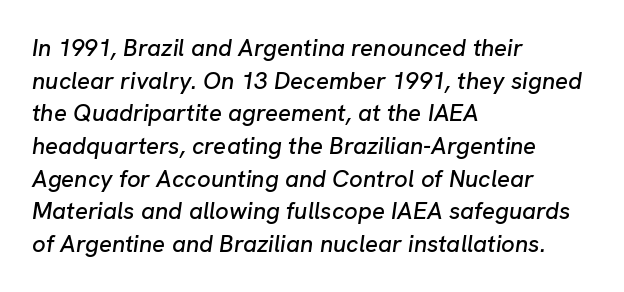
The image shows 24 px text type, italic (leaning right); set left-aligned, normal line spacing (1.36x), normal letter spacing, not underlined.
